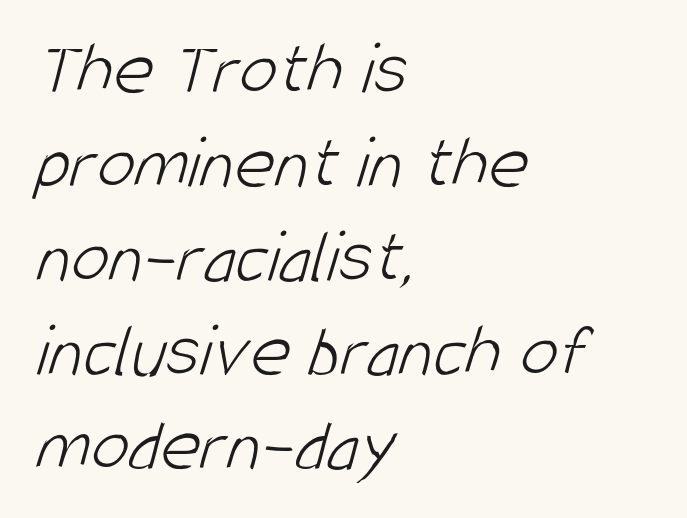
Think of a printed novel: that variable character pitch is what you see here. Examine the stroke ends and you'll find no serifs. Clear beneath every line of the passage. Does extra space separate the letters? No, they use regular spacing.
